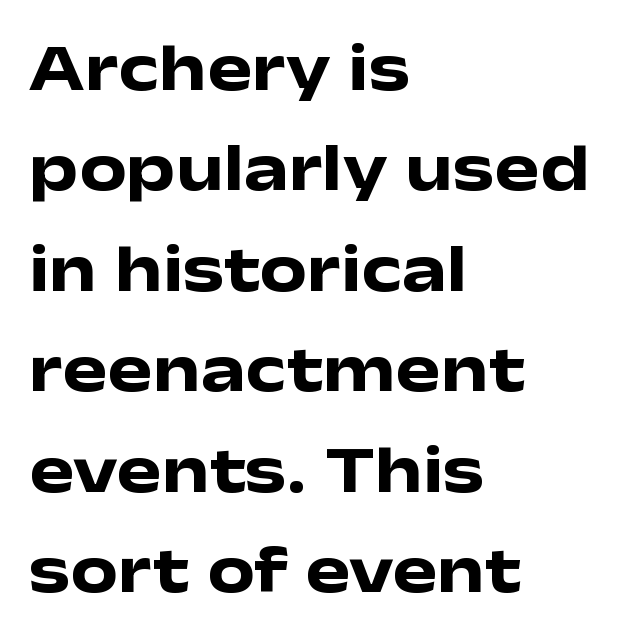
The image shows 67 px heavy, wide sans-serif type, upright; set left-aligned, normal line spacing (1.5x), normal letter spacing, not underlined; low stroke contrast and a medium x-height.
